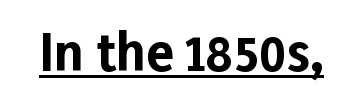
{"serif": "no", "italic": "no", "bold": "yes", "weight": "bold", "width": "normal", "stroke_contrast": "low", "x_height": "medium", "monospaced": "no", "underline": "yes", "letter_spacing": "normal", "letter_spacing_em": 0.0, "glyph_px": 50}
